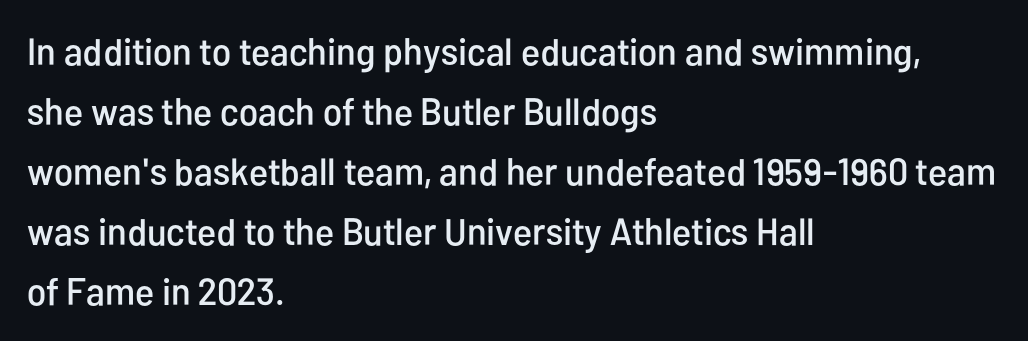
{"serif": "no", "italic": "no", "width": "condensed", "stroke_contrast": "low", "x_height": "medium", "monospaced": "no", "underline": "no", "align": "left", "line_spacing": "normal", "line_spacing_ratio": 1.58, "letter_spacing": "normal", "letter_spacing_em": 0.0, "glyph_px": 38}
